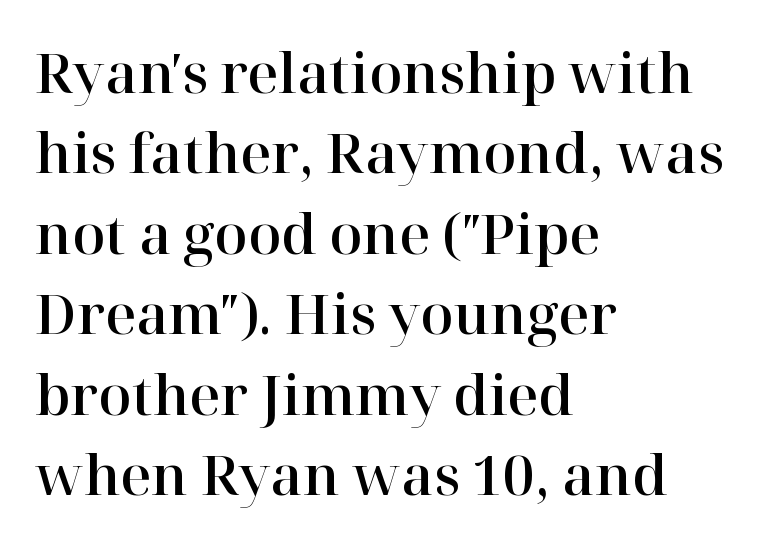
The image shows 54 px serif type, upright; set left-aligned, normal line spacing (1.49x), normal letter spacing, not underlined; high stroke contrast and a medium x-height.
